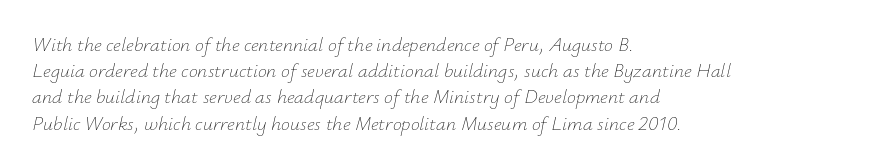
Q: Is the text bold? A: No.
Q: Is the text italic (slanted)? A: Yes, it leans right by about 12 degrees.
Q: Is the text underlined? A: No.
Q: How is the paragraph aligned? A: Left-aligned.
Q: Is the spacing between letters normal or unusually wide? A: Normal.
Q: Is the spacing between lines tight, normal or loose? A: Normal.
